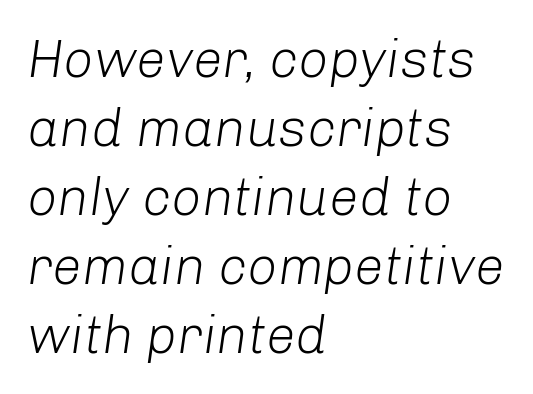
The image shows 53 px light type, italic (leaning right); set left-aligned, normal line spacing (1.3x), normal letter spacing, not underlined; low stroke contrast and a medium x-height.
